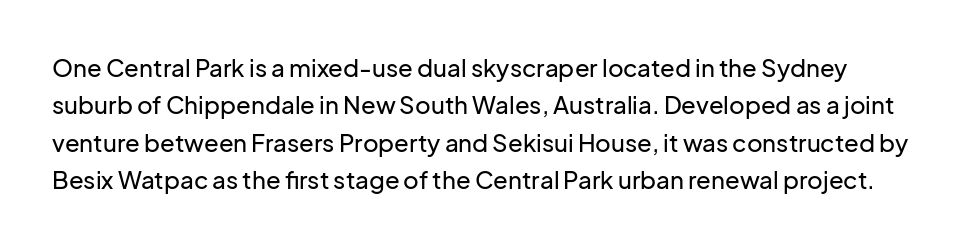
The image shows 24 px text type, upright; set normal line spacing (1.56x), normal letter spacing, not underlined.
